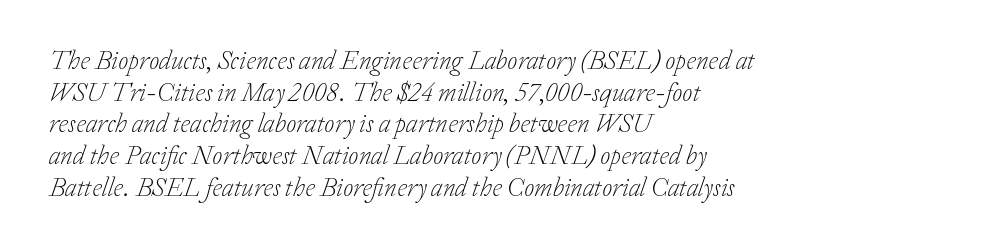
The image shows 26 px text type, italic (leaning right); set left-aligned, line spacing 1.22x, normal letter spacing, not underlined.
